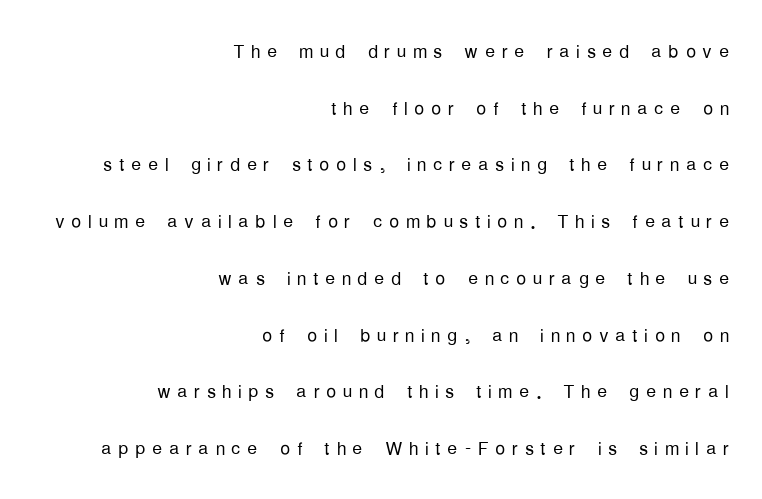
The image shows 25 px text type, upright; set right-aligned, loose line spacing (2.27x), unusually wide letter spacing (+0.26 em), not underlined.
